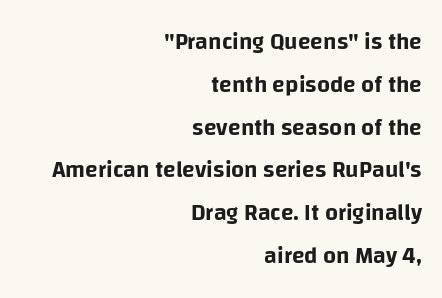
The compositor pushed each line to the right boundary. Nothing unusual about the tracking: characters are spaced as the font intends. Posture: straight, roman, zero tilt. Check under the words: just untouched page.
